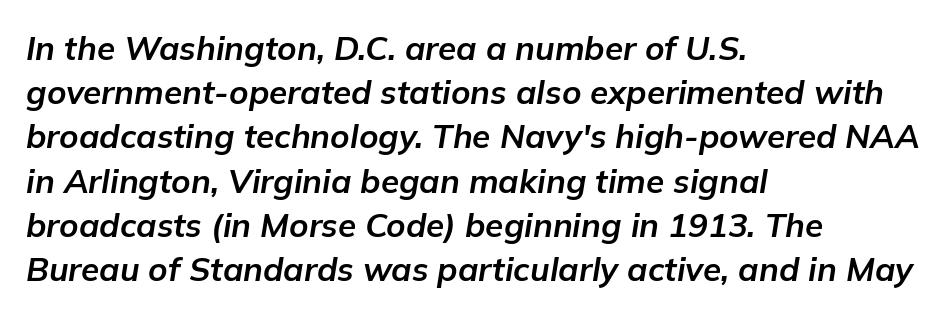
Q: Is the text bold? A: Yes.
Q: Is the text italic (slanted)? A: Yes, it leans right by about 9 degrees.
Q: Is the text underlined? A: No.
Q: How is the paragraph aligned? A: Left-aligned.
Q: Is the spacing between letters normal or unusually wide? A: Normal.
Q: Is the spacing between lines tight, normal or loose? A: Normal.
Q: Width (condensed, normal, or wide)? A: Normal.
Q: Stroke contrast? A: Low.
Q: x-height? A: Medium.
Q: Monospaced? A: No.
